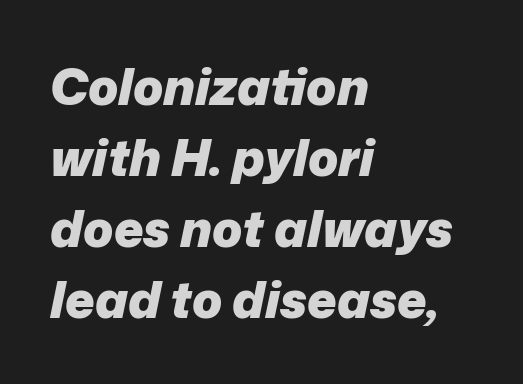
Q: Is the text bold? A: Yes.
Q: Is the text italic (slanted)? A: Yes, it leans right by about 12 degrees.
Q: Is the text underlined? A: No.
Q: How is the paragraph aligned? A: Left-aligned.
Q: Is the spacing between letters normal or unusually wide? A: Normal.
Q: Is the spacing between lines tight, normal or loose? A: Normal.
Q: Width (condensed, normal, or wide)? A: Normal.
Q: Stroke contrast? A: Low.
Q: x-height? A: Medium.
Q: Monospaced? A: No.
